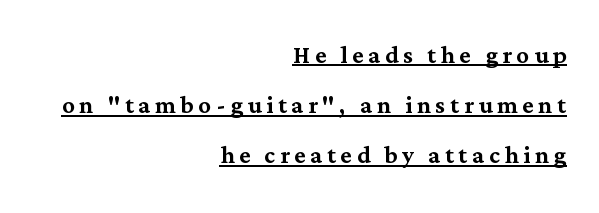
{"serif": "yes", "italic": "no", "width": "normal", "stroke_contrast": "medium", "x_height": "medium", "monospaced": "no", "underline": "yes", "align": "right", "line_spacing": "normal", "line_spacing_ratio": 1.62, "glyph_px": 31}
